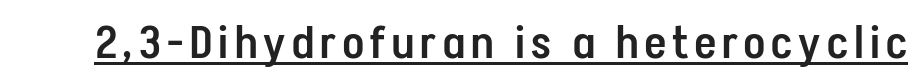
Note the varied advance widths — an 'i' is clearly narrower than an 'm'. I'd describe the lettering as semibold — firm but not a full bold. Does the lettering tilt? It doesn't — this is upright. The passage shown is typeset with a sans-serif family. The typesetter has applied underlining to the passage shown.
